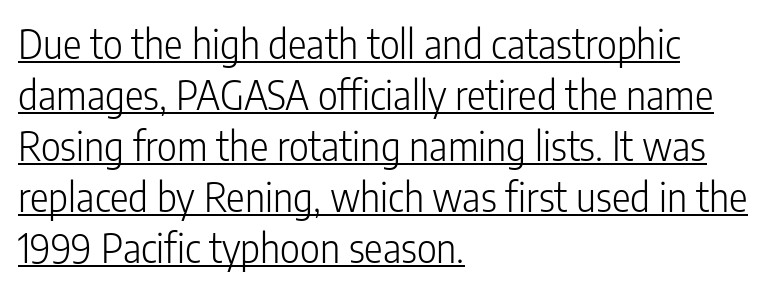
Each line starts at the same left margin while the right side varies. The designer went with a sans here, leaving each stem footless. The glyphs are accompanied by a horizontal stroke just below them. This sample has the flowing, uneven cadence of proportional lettering. Ink coverage per letter is moderate at most. The gaps between neighbouring characters are ordinary and unremarkable.
